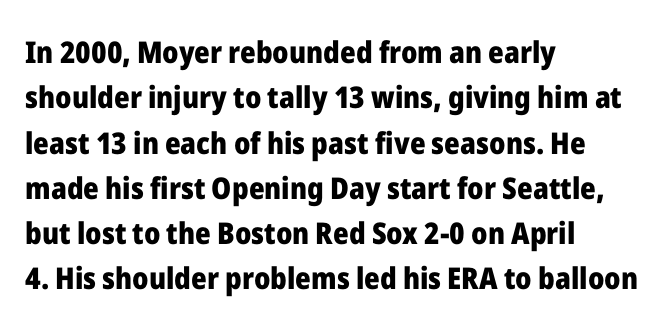
Each line starts at the same left margin while the right side varies. Stroke terminals: plain, sans-serif. Does extra space separate the letters? No, they use regular spacing. Lines of text with bare space underneath. In terms of posture, this sample is upright. This is heavy type, rendered in bold.
